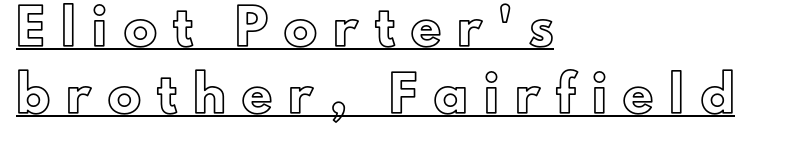
Q: Is the text italic (slanted)? A: No, it is upright.
Q: Is the text underlined? A: Yes.
Q: How is the paragraph aligned? A: Left-aligned.
Q: Is the spacing between letters normal or unusually wide? A: Unusually wide.
Q: Is the spacing between lines tight, normal or loose? A: Loose.
Q: Width (condensed, normal, or wide)? A: Normal.
Q: x-height? A: Small.
Q: Monospaced? A: No.
